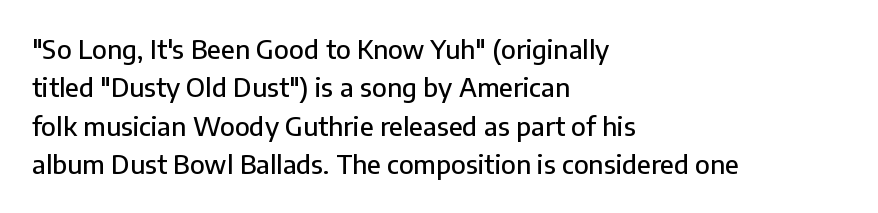
Q: Is the text italic (slanted)? A: No, it is upright.
Q: Is the text underlined? A: No.
Q: How is the paragraph aligned? A: Left-aligned.
Q: Is the spacing between letters normal or unusually wide? A: Normal.
Q: Is the spacing between lines tight, normal or loose? A: Normal.
